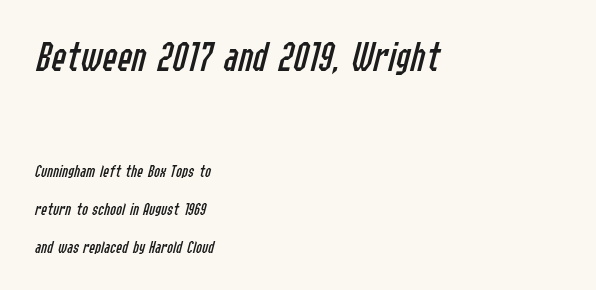
The image shows 44 px regular-weight, condensed type, italic (leaning right); set left-aligned, loose line spacing (2.11x), normal letter spacing, not underlined; the first (top) block is 2.44x larger; low stroke contrast and a medium x-height.
